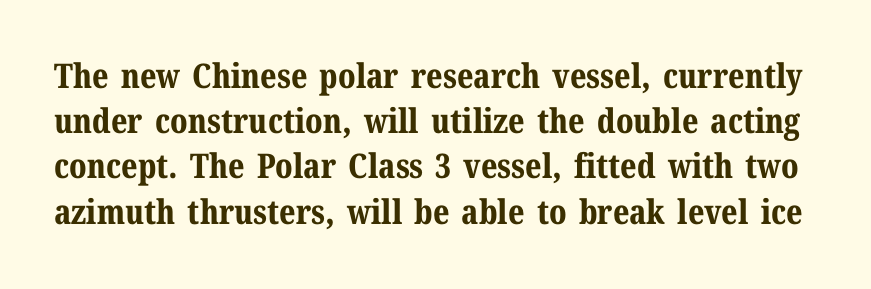
{"serif": "yes", "italic": "no", "bold": "yes", "weight": "bold", "width": "normal", "stroke_contrast": "medium", "x_height": "medium", "monospaced": "no", "underline": "no", "line_spacing": "normal", "line_spacing_ratio": 1.33, "letter_spacing": "normal", "letter_spacing_em": 0.0, "glyph_px": 34}
